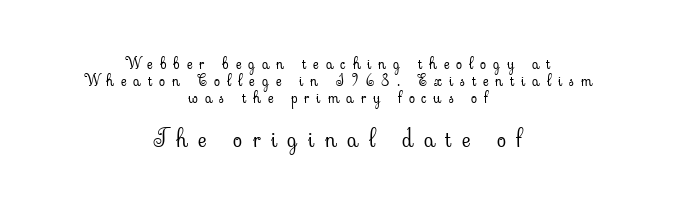
Every row of glyphs is offset so its center matches the block's center. If you drew a line through each stem, it would be perfectly vertical. Rule under the text: the space is simply empty. Bigger letters appear in the bottom chunk; the top chunk is reduced. Cramped leading. Nothing heavy about these letters — not bold at all.
